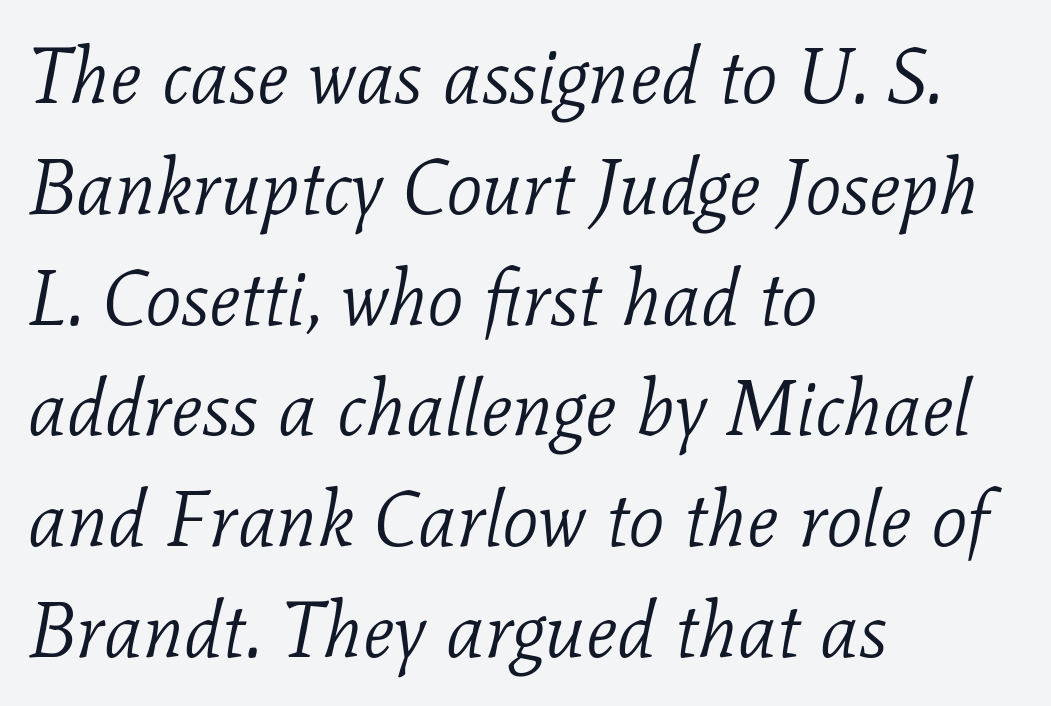
{"serif": "yes", "italic": "yes", "lean": "right", "slant_degrees": 11, "bold": "no", "weight": "light", "width": "normal", "stroke_contrast": "low", "x_height": "medium", "monospaced": "no", "underline": "no", "align": "left", "line_spacing": "normal", "line_spacing_ratio": 1.42, "letter_spacing": "normal", "letter_spacing_em": 0.0, "glyph_px": 78}
